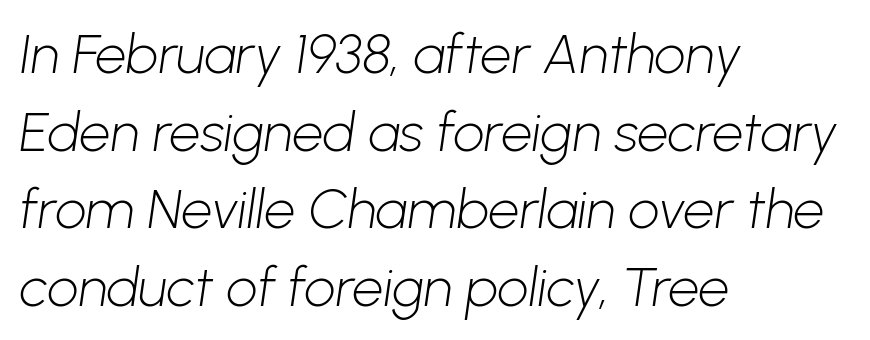
The line-height multiplier appears to be the usual default. Honestly, there is no underline to notice here at all. Typographically, this falls in the sans-serif category. The face used here is proportionally spaced, like ordinary book or web type.
